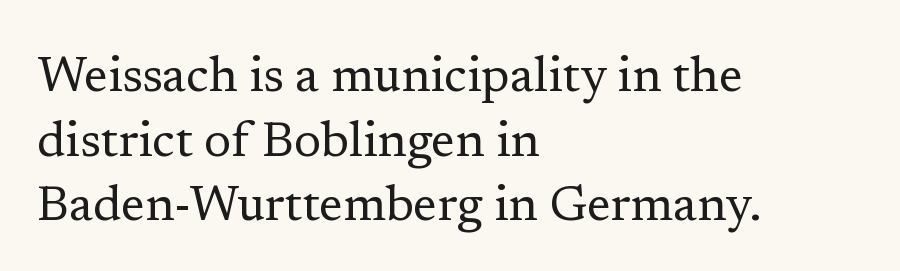
Q: Is the text bold? A: No.
Q: Is the text italic (slanted)? A: No, it is upright.
Q: Is the typeface a serif or a sans-serif typeface? A: Serif.
Q: Is the text underlined? A: No.
Q: How is the paragraph aligned? A: Left-aligned.
Q: Is the spacing between letters normal or unusually wide? A: Normal.
Q: Is the spacing between lines tight, normal or loose? A: Normal.
Q: Width (condensed, normal, or wide)? A: Normal.
Q: Stroke contrast? A: Low.
Q: x-height? A: Medium.
Q: Monospaced? A: No.
